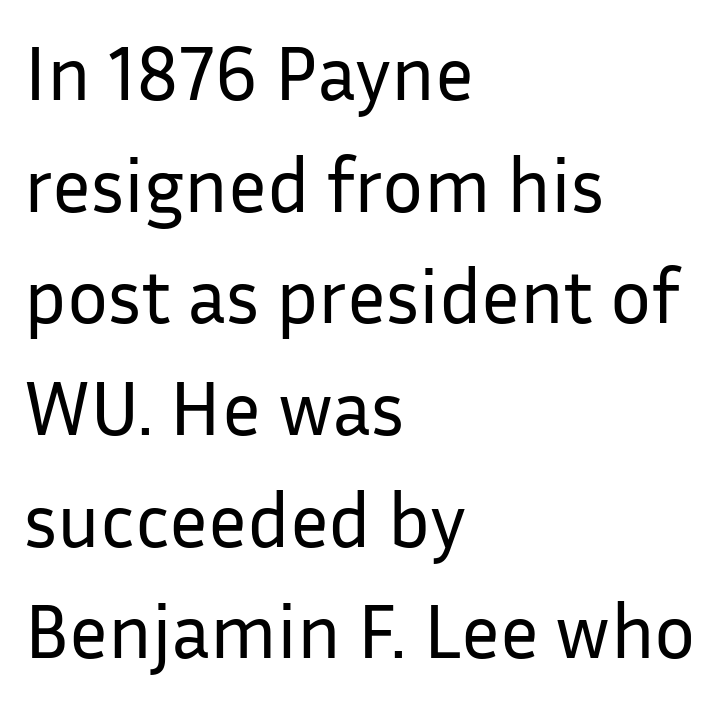
Q: Is the text bold? A: No.
Q: Is the text italic (slanted)? A: No, it is upright.
Q: Is the typeface a serif or a sans-serif typeface? A: Sans-serif.
Q: Is the text underlined? A: No.
Q: How is the paragraph aligned? A: Left-aligned.
Q: Is the spacing between letters normal or unusually wide? A: Normal.
Q: Is the spacing between lines tight, normal or loose? A: Normal.
Q: Width (condensed, normal, or wide)? A: Normal.
Q: Stroke contrast? A: Low.
Q: x-height? A: Medium.
Q: Monospaced? A: No.
